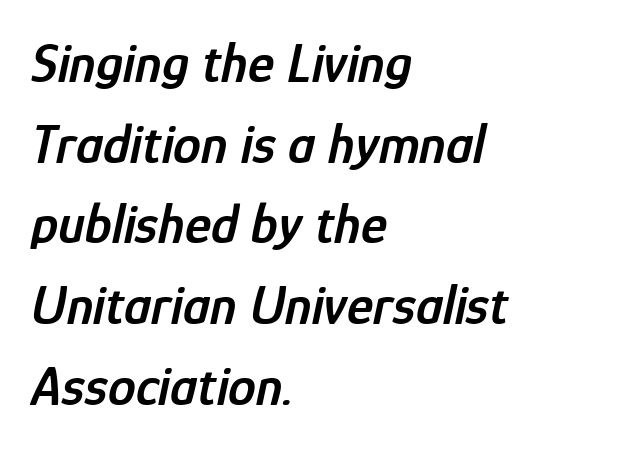
{"italic": "yes", "lean": "right", "slant_degrees": 12, "bold": "semi", "weight": "semibold", "width": "condensed", "stroke_contrast": "low", "x_height": "medium", "monospaced": "no", "underline": "no", "align": "left", "line_spacing": "normal", "line_spacing_ratio": 1.44, "letter_spacing": "normal", "letter_spacing_em": 0.0, "glyph_px": 56}
